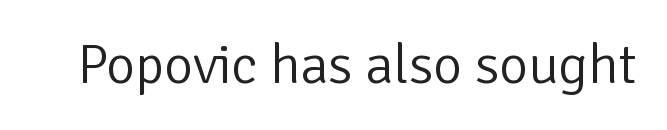
Each letter keeps its own natural width here, so spacing adapts to shape. Type style note: lacks serifs. Designer's note — italics off, roman on. This rendering leaves character spacing at its baseline value. The letters look calm and open, with moderate or lighter stems.
